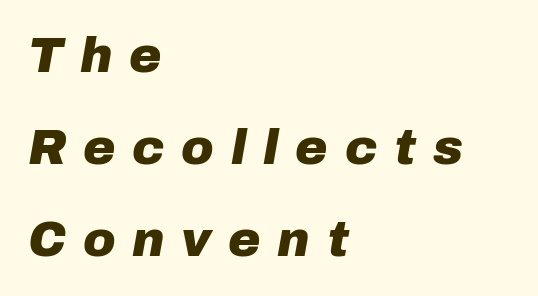
{"italic": "yes", "lean": "right", "slant_degrees": 10, "bold": "yes", "weight": "heavy", "width": "normal", "stroke_contrast": "low", "x_height": "medium", "monospaced": "no", "underline": "no", "align": "left", "line_spacing_ratio": 1.88, "letter_spacing": "wide", "letter_spacing_em": 0.34, "glyph_px": 49}
